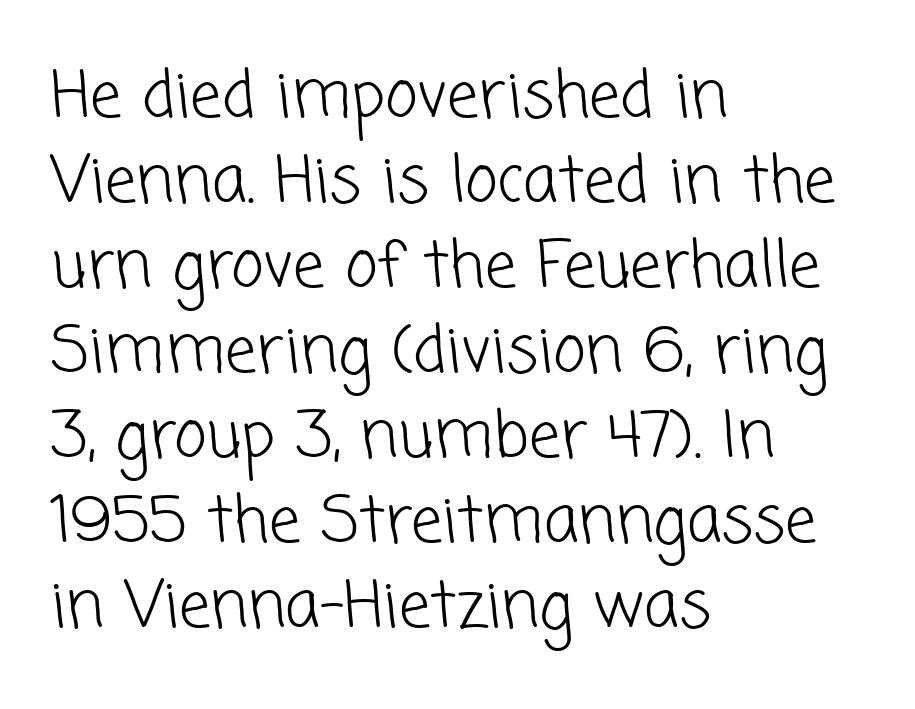
{"serif": "no", "bold": "no", "weight": "light", "width": "normal", "stroke_contrast": "low", "x_height": "medium", "monospaced": "no", "underline": "no", "align": "left", "line_spacing": "normal", "line_spacing_ratio": 1.35, "letter_spacing": "normal", "letter_spacing_em": 0.0, "glyph_px": 63}
